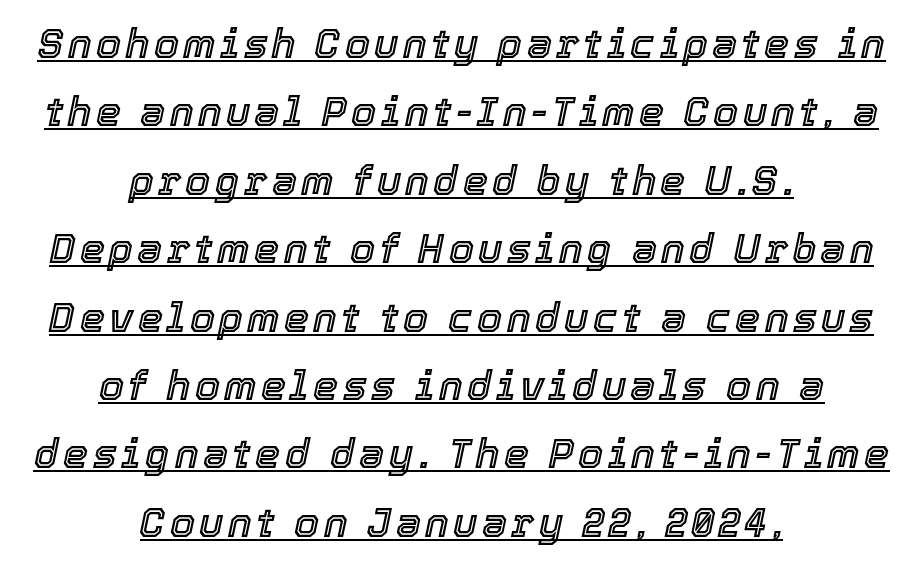
When letters slant like this, we call the style italic. Horizontal alignment here is central, giving a formal, balanced look. The passage shown is typed in a proportional face where columns would drift. Each line of the rendering has a horizontal stroke beneath the glyphs.
